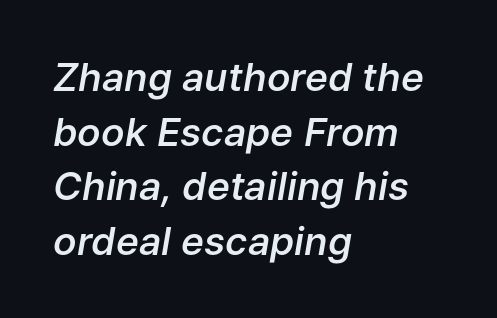
{"italic": "yes", "lean": "right", "slant_degrees": 9, "bold": "semi", "weight": "semibold", "width": "normal", "stroke_contrast": "low", "x_height": "medium", "monospaced": "no", "underline": "no", "align": "left", "line_spacing": "normal", "line_spacing_ratio": 1.4, "letter_spacing": "normal", "letter_spacing_em": 0.0, "glyph_px": 39}
